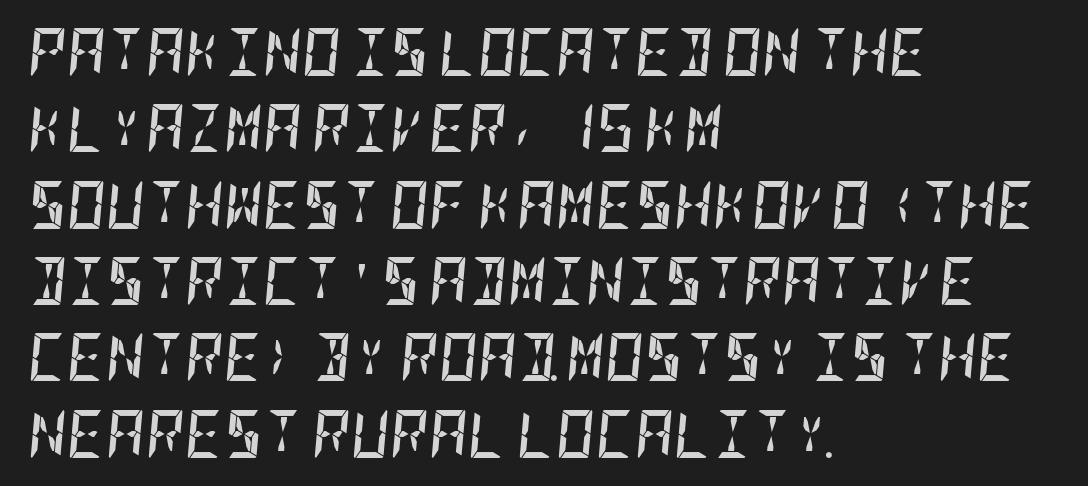
Q: Is the text bold? A: Yes.
Q: Is the text italic (slanted)? A: Yes, it leans right by about 5 degrees.
Q: Is the text underlined? A: No.
Q: How is the paragraph aligned? A: Left-aligned.
Q: Is the spacing between letters normal or unusually wide? A: Normal.
Q: Is the spacing between lines tight, normal or loose? A: Normal.
Q: Width (condensed, normal, or wide)? A: Condensed.
Q: Stroke contrast? A: Low.
Q: x-height? A: Large.
